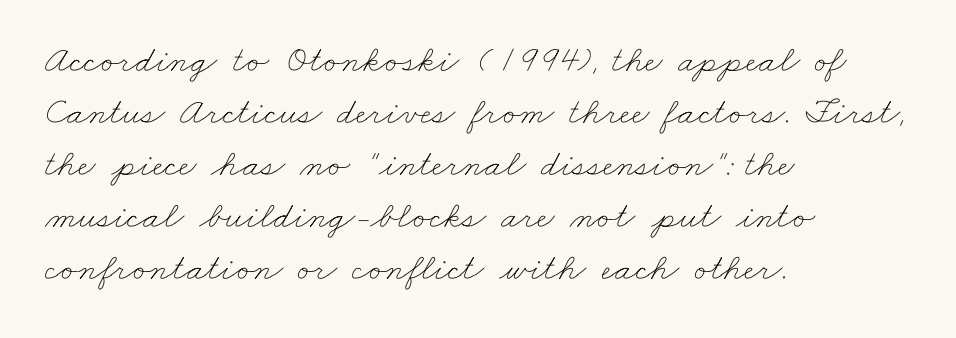
The image shows 38 px thin, wide type; set left-aligned, normal line spacing (1.37x), normal letter spacing, not underlined; low stroke contrast and a small x-height.
